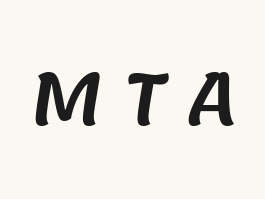
{"serif": "no", "width": "normal", "stroke_contrast": "medium", "x_height": "large", "monospaced": "no", "underline": "no", "letter_spacing": "wide", "letter_spacing_em": 0.29, "glyph_px": 72}
